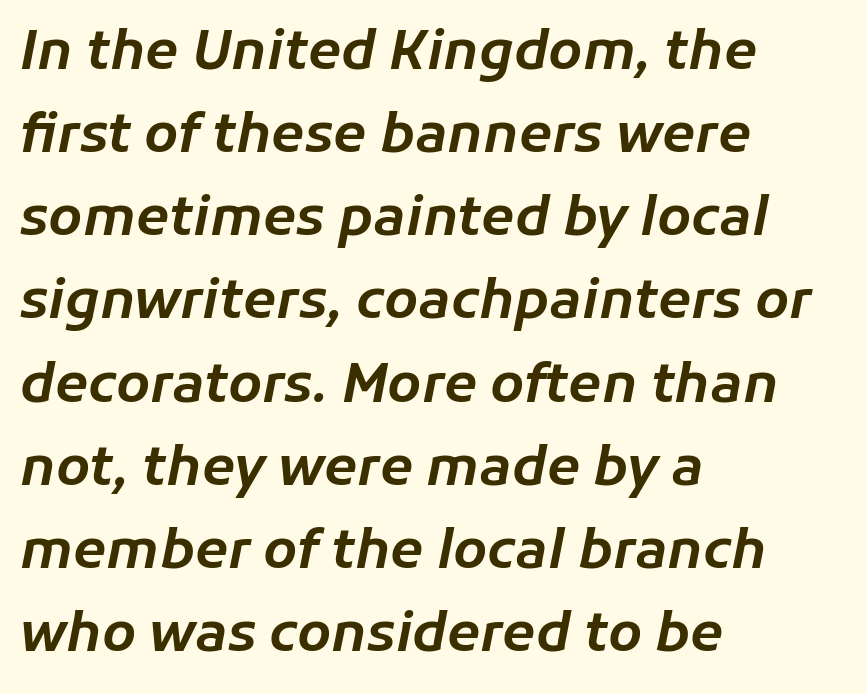
Each letter keeps its own natural width here, so spacing adapts to shape. The horizontal fit of the characters is conventional and even. In CSS terms this would be text-align: left. The lettering tilts uniformly, giving the passage an italic look. Regular leading.
